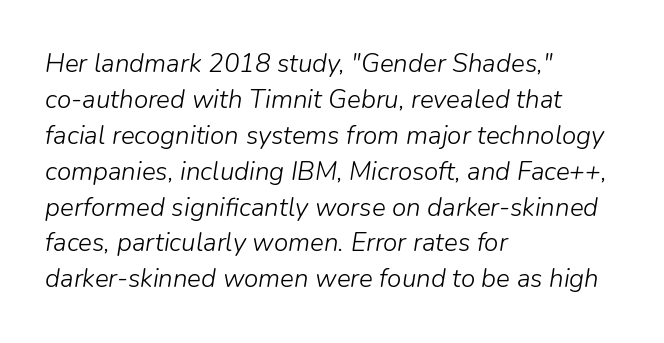
The image shows 26 px text type, italic (leaning right); set left-aligned, normal line spacing (1.38x), normal letter spacing, not underlined.
